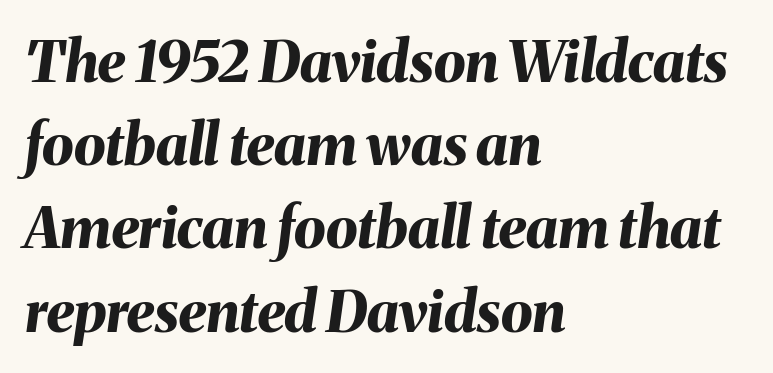
In terms of leading, this rendering sits right in the middle. The ragged edge is on the right, which tells us the setting is flush left. Students, this is bold: see how much ink each stroke carries. Any mark beneath the type? The region is blank. In terms of posture, this sample is oblique. Is this a fixed-width face? No — the glyphs have proportional, varying widths.
